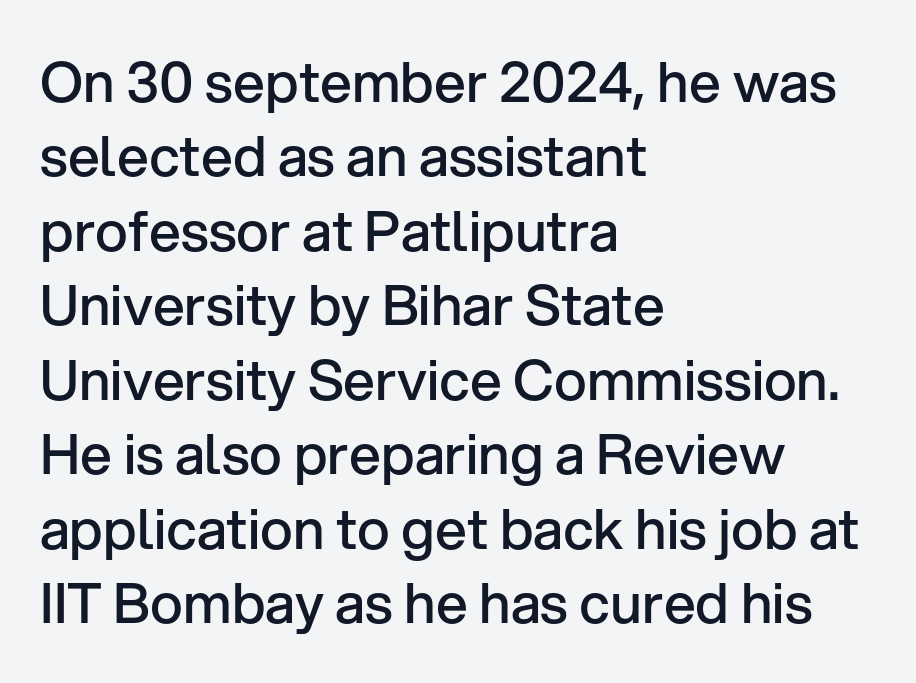
Q: Is the text bold? A: Semi-bold.
Q: Is the text italic (slanted)? A: No, it is upright.
Q: Is the typeface a serif or a sans-serif typeface? A: Sans-serif.
Q: Is the text underlined? A: No.
Q: How is the paragraph aligned? A: Left-aligned.
Q: Is the spacing between letters normal or unusually wide? A: Normal.
Q: Is the spacing between lines tight, normal or loose? A: Normal.
Q: Width (condensed, normal, or wide)? A: Normal.
Q: Stroke contrast? A: Low.
Q: x-height? A: Medium.
Q: Monospaced? A: No.
